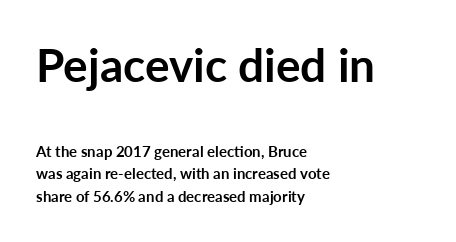
Q: Is the text bold? A: Yes.
Q: Is the text italic (slanted)? A: No, it is upright.
Q: Is the typeface a serif or a sans-serif typeface? A: Sans-serif.
Q: Is the text underlined? A: No.
Q: How is the paragraph aligned? A: Left-aligned.
Q: Is the spacing between letters normal or unusually wide? A: Normal.
Q: Is the spacing between lines tight, normal or loose? A: Normal.
Q: Which block of text is set in a larger size, the first (top) or the second (bottom)? A: The first (top) one.
Q: Width (condensed, normal, or wide)? A: Normal.
Q: Stroke contrast? A: Low.
Q: x-height? A: Medium.
Q: Monospaced? A: No.
